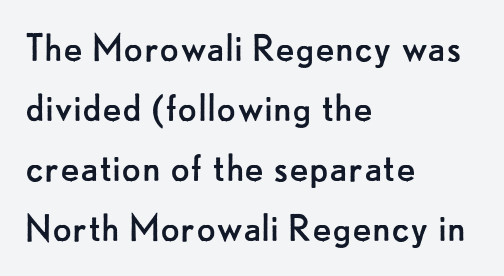
Q: Is the text bold? A: No.
Q: Is the text italic (slanted)? A: No, it is upright.
Q: Is the typeface a serif or a sans-serif typeface? A: Sans-serif.
Q: Is the text underlined? A: No.
Q: How is the paragraph aligned? A: Left-aligned.
Q: Is the spacing between letters normal or unusually wide? A: Normal.
Q: Is the spacing between lines tight, normal or loose? A: Normal.
Q: Width (condensed, normal, or wide)? A: Normal.
Q: Stroke contrast? A: Low.
Q: x-height? A: Small.
Q: Monospaced? A: No.
